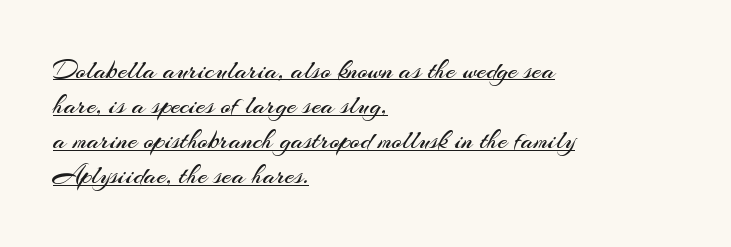
Teacher's note: observe the even left margin — that is flush-left alignment. Decoration check: the copy is underlined. The line-height multiplier appears to be the usual default. You could call the tracking neutral — neither tight nor loose. A light-to-regular cut is what we see here.
